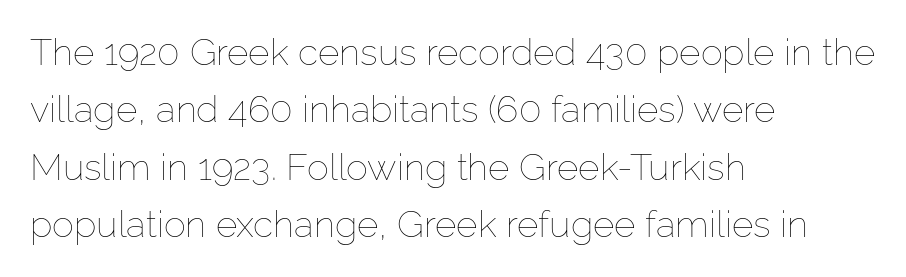
The line-height multiplier appears to be the usual default. Letter spacing: default. Ascenders rise straight up at ninety degrees. The gap between lines stays unmarked.
